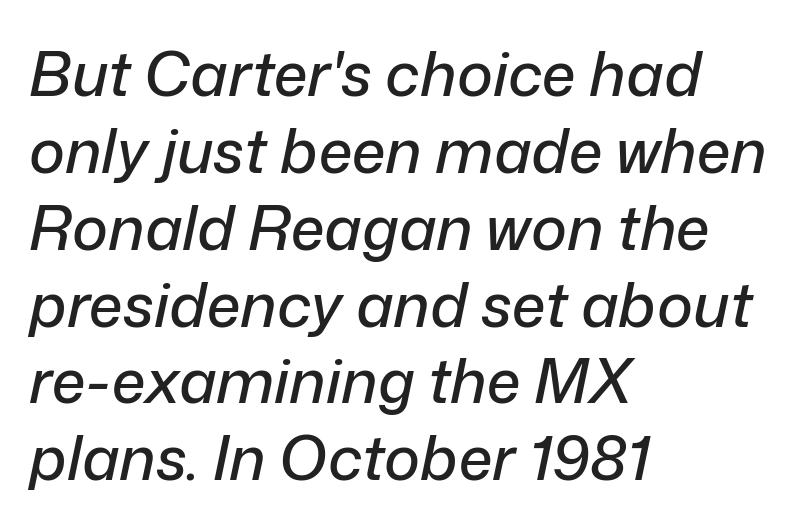
Q: Is the text italic (slanted)? A: Yes, it leans right by about 12 degrees.
Q: Is the text underlined? A: No.
Q: How is the paragraph aligned? A: Left-aligned.
Q: Is the spacing between letters normal or unusually wide? A: Normal.
Q: Is the spacing between lines tight, normal or loose? A: Normal.
Q: Width (condensed, normal, or wide)? A: Normal.
Q: Stroke contrast? A: Low.
Q: x-height? A: Medium.
Q: Monospaced? A: No.
